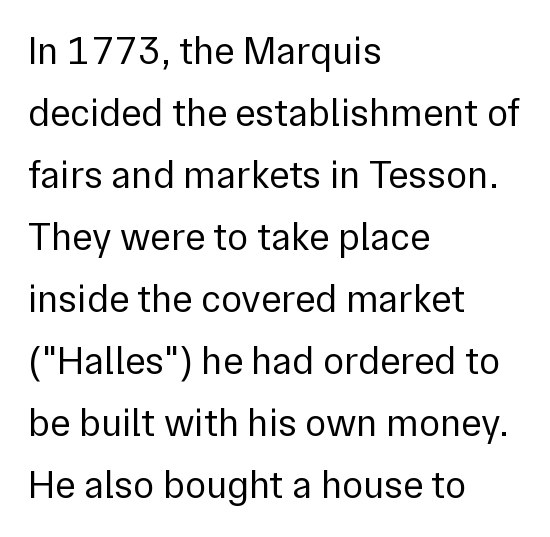
A roman cut, with each character standing at attention. Has an underline been added? It has not. Letters have the restrained weight of plain body copy at most. Layout note: lines flush left.
